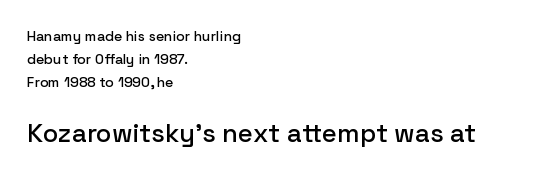
The lettering holds an erect, upright posture throughout. Quick note: underline off. Default kerning and tracking; the words read as compact shapes. Successive baselines arrive at the customary interval. Casual observation: everything's shoved over to the left.
